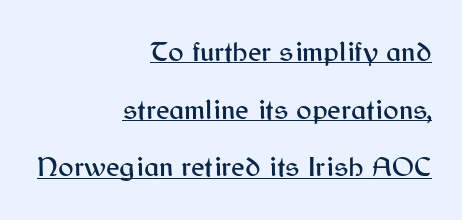
{"serif": "no", "italic": "no", "width": "normal", "stroke_contrast": "medium", "x_height": "medium", "monospaced": "no", "underline": "yes", "align": "right", "line_spacing": "loose", "line_spacing_ratio": 1.99, "letter_spacing": "normal", "letter_spacing_em": 0.0, "glyph_px": 29}
